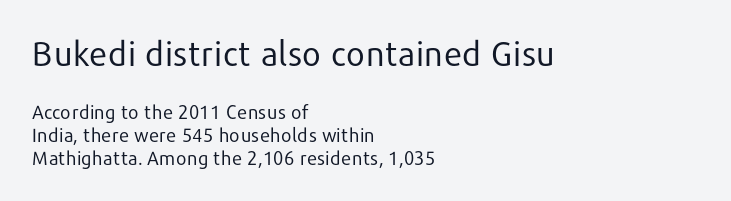
{"serif": "no", "italic": "no", "bold": "no", "weight": "regular", "width": "normal", "stroke_contrast": "low", "x_height": "medium", "monospaced": "no", "underline": "no", "align": "left", "line_spacing_ratio": 1.2, "letter_spacing": "normal", "letter_spacing_em": 0.0, "larger_block": "first", "size_ratio": 1.79, "glyph_px": 34}
